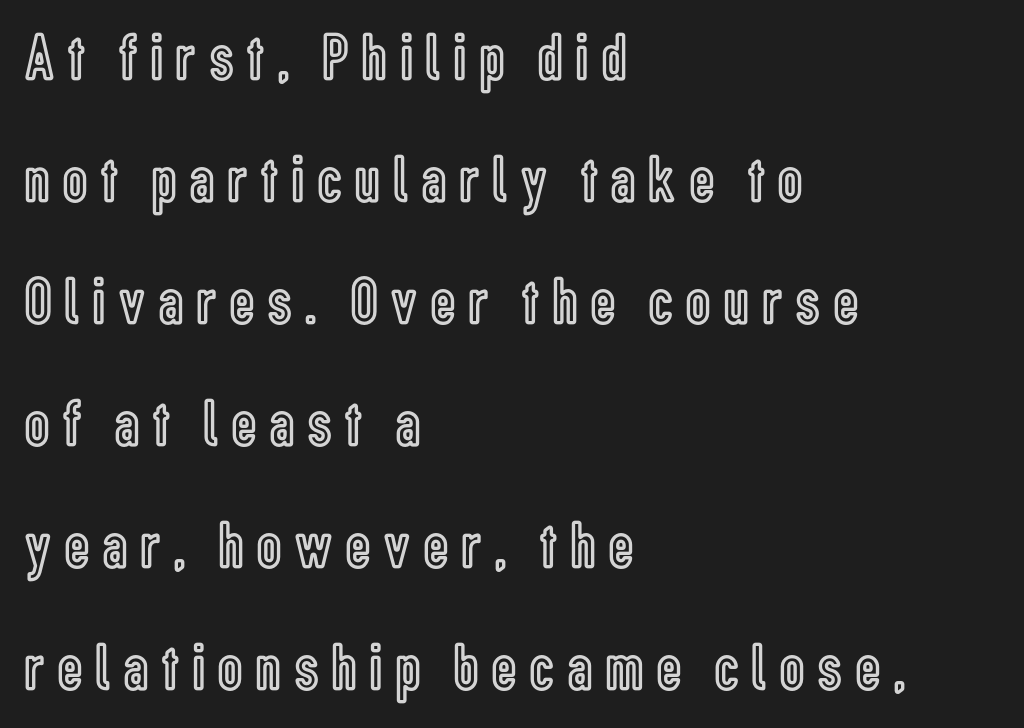
Q: Is the text italic (slanted)? A: No, it is upright.
Q: Is the text underlined? A: No.
Q: How is the paragraph aligned? A: Left-aligned.
Q: Is the spacing between letters normal or unusually wide? A: Unusually wide.
Q: Width (condensed, normal, or wide)? A: Condensed.
Q: x-height? A: Medium.
Q: Monospaced? A: No.
